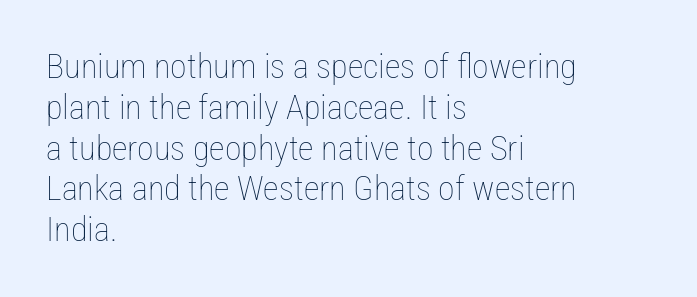
Letter spacing: default. On a weight scale, this lands at 450 or below. If you drew a line through each stem, it would be perfectly vertical. Descenders hang freely into open space. The passage is arranged the way most books set body copy — flush left. The letters advance in unequal steps, a hallmark of proportional type.
